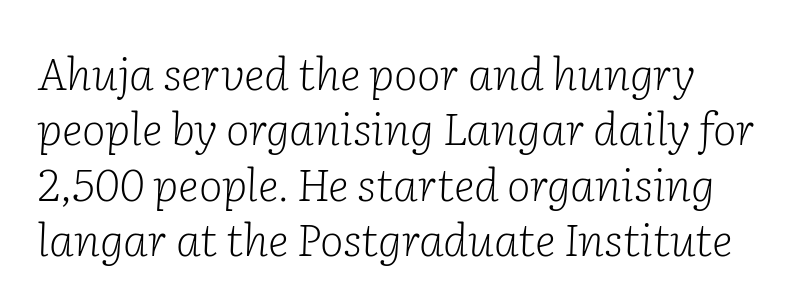
Q: Is the text bold? A: No.
Q: Is the text italic (slanted)? A: Yes, it leans right by about 2 degrees.
Q: Is the typeface a serif or a sans-serif typeface? A: Serif.
Q: Is the text underlined? A: No.
Q: Is the spacing between letters normal or unusually wide? A: Normal.
Q: Width (condensed, normal, or wide)? A: Normal.
Q: Stroke contrast? A: Low.
Q: x-height? A: Medium.
Q: Monospaced? A: No.
